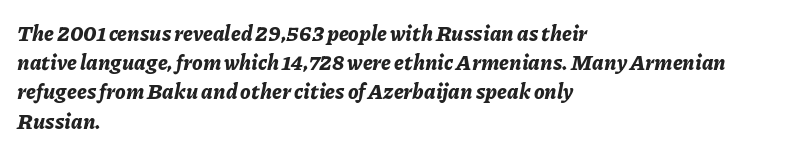
Its strokes are broad and dark, the hallmark of bold type. Underlining? Definitely not there. Layout note: lines flush left. The specimen reads as italic at a glance.
